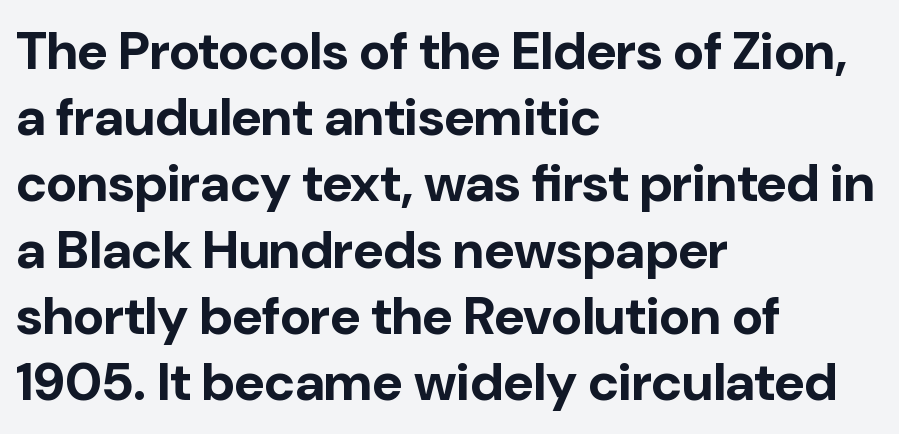
{"serif": "no", "italic": "no", "bold": "yes", "weight": "bold", "width": "normal", "stroke_contrast": "low", "x_height": "medium", "monospaced": "no", "underline": "no", "align": "left", "line_spacing": "normal", "line_spacing_ratio": 1.25, "letter_spacing": "normal", "letter_spacing_em": 0.0, "glyph_px": 53}
